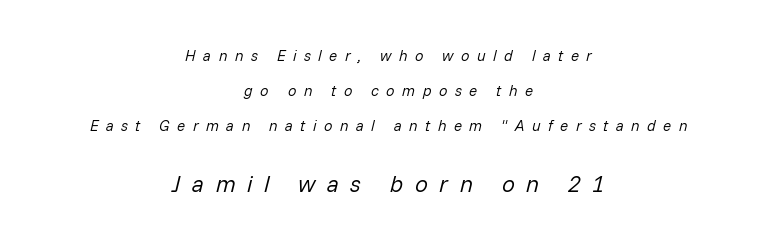
The image shows 23 px text type, italic (leaning right); set centered, loose line spacing (2.33x), unusually wide letter spacing (+0.5 em), not underlined; the second (bottom) block is 1.53x larger.
